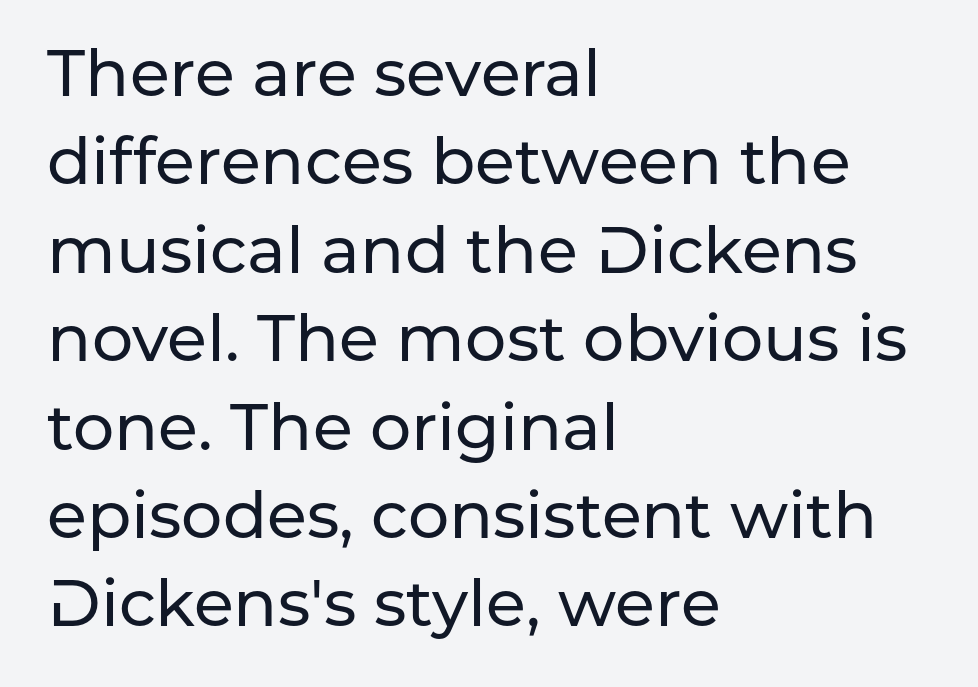
Inter-character spacing is left at the font's built-in metrics. The lines in this sample share a left origin and differ only in where they stop. A roman cut, with each character standing at attention. The rendering shows plain stroke endings on the letterforms — a sans-serif design. Type without underlining.
